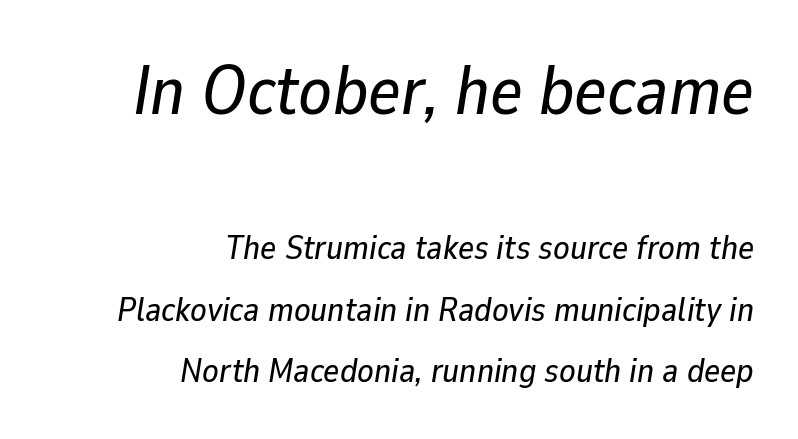
When letters slant like this, we call the style italic. Unmarked baselines from the first word to the last. Spacing between characters is what you'd get straight out of the box. Varying glyph widths throughout — classic text-font behaviour. Two sizes are in play, and the larger belongs to the first block.
